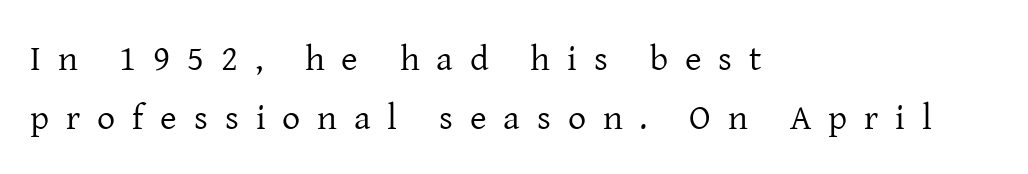
The image shows 36 px regular-weight serif type, upright; set left-aligned, normal line spacing (1.64x), unusually wide letter spacing (+0.47 em), not underlined; low stroke contrast and a medium x-height.
